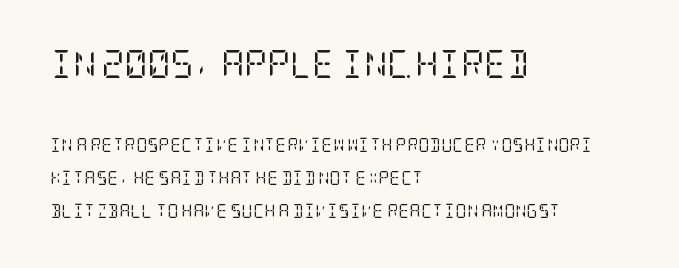
A great deal of white space separates one row of letters from the next. Type style note: has serifs. The block sitting higher on the canvas is the one with enlarged characters. Stroke mass is kept to a normal reading level or below.
